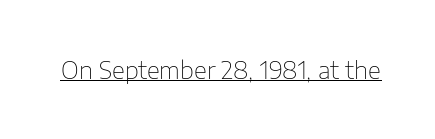
The image shows 24 px text type, upright; set normal letter spacing, underlined.
